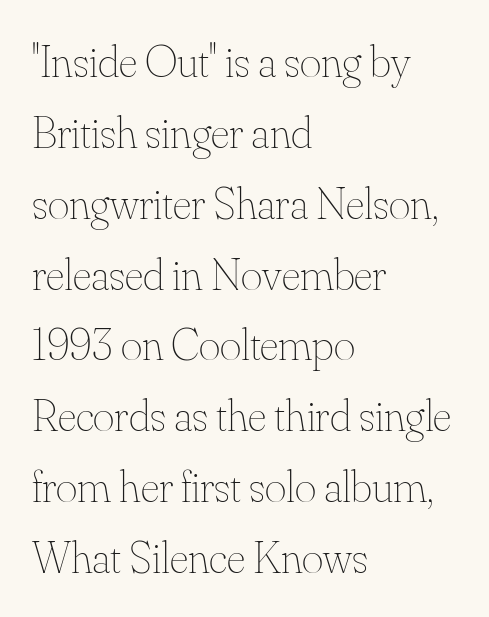
A classic flush-left, rag-right setting is used for this passage. Rendered with straight, roman letterforms. Glance below the letters and you will spot only blank space. The rendering uses a moderate line-height, typical for paragraphs. Character widths vary here, with narrow letters taking less room than wide ones.
